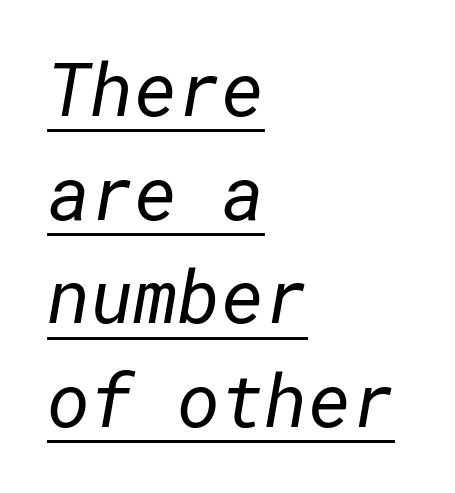
{"serif": "no", "bold": "no", "weight": "regular", "width": "normal", "stroke_contrast": "low", "x_height": "medium", "underline": "yes", "align": "left", "line_spacing": "normal", "line_spacing_ratio": 1.4, "letter_spacing": "normal", "letter_spacing_em": 0.0, "glyph_px": 74}
